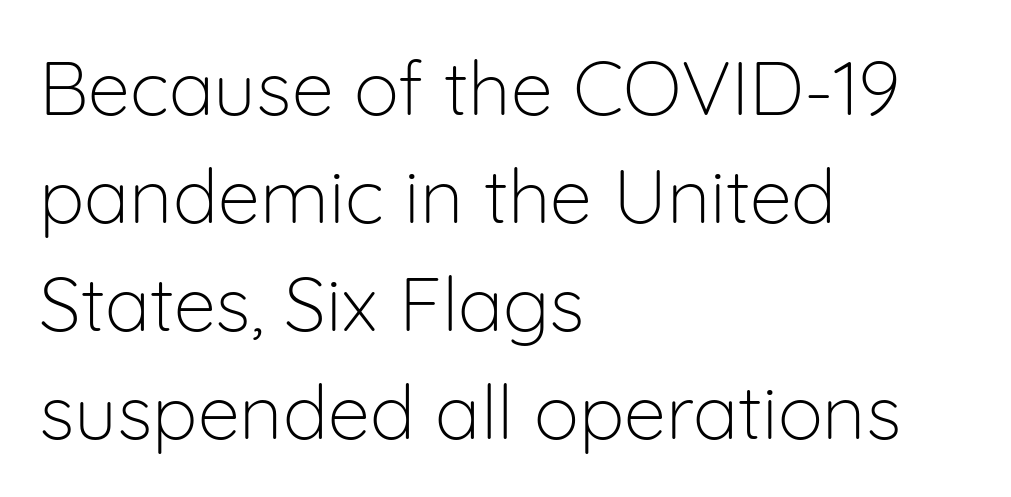
Unbolded letterforms with no extra heft. How would I describe the line gaps? Plain and ordinary. Nope, no serifs anywhere on these letters. These lines were composed using upright roman letters.
